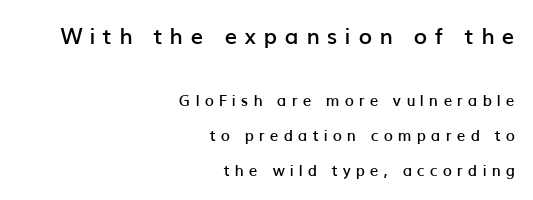
A somewhat darkened texture: the type is semibold rather than bold. The setting favours the right margin, as signatures and pull-quotes sometimes do. No italicization has been applied; the sample stays upright. Anything drawn beneath the words? Only blank space.
